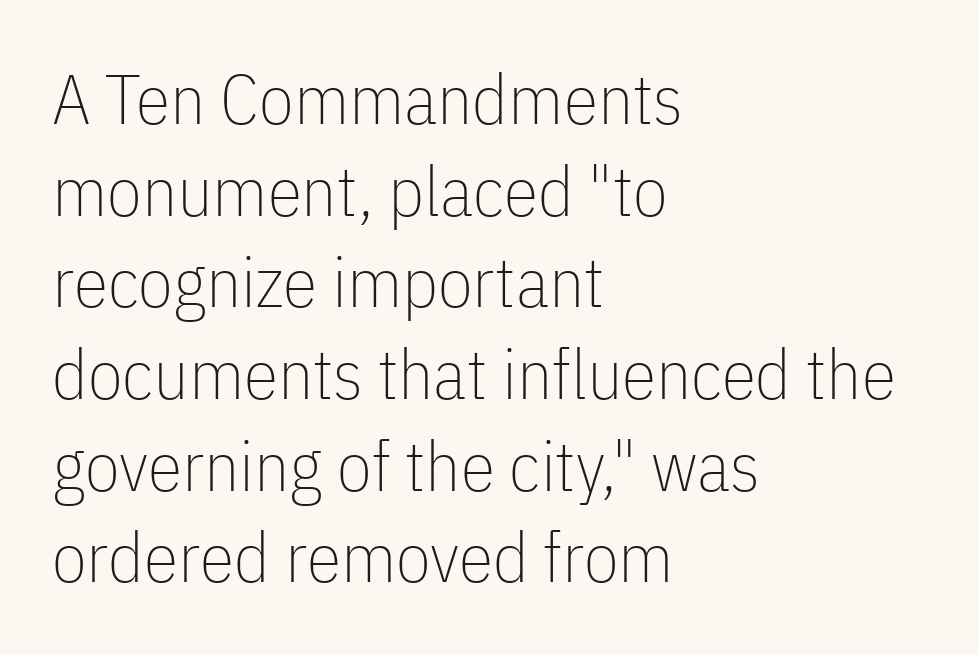
{"serif": "no", "italic": "no", "bold": "no", "weight": "thin", "width": "condensed", "stroke_contrast": "low", "x_height": "medium", "monospaced": "no", "underline": "no", "align": "left", "line_spacing": "normal", "line_spacing_ratio": 1.31, "letter_spacing": "normal", "letter_spacing_em": 0.0, "glyph_px": 70}
